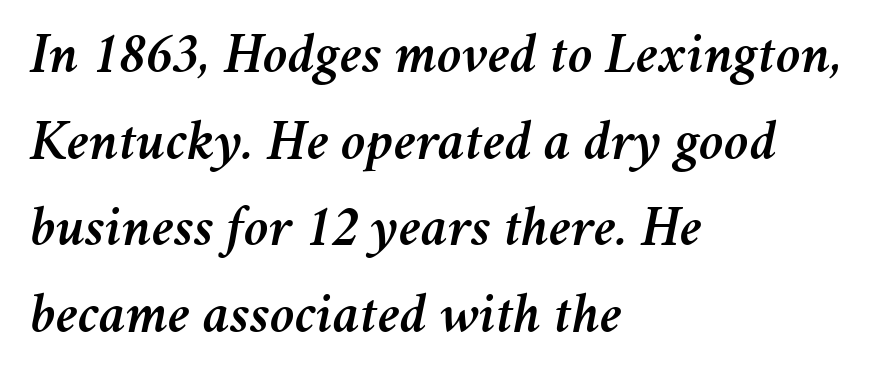
The image shows 57 px text type, italic (leaning right); set left-aligned, normal line spacing (1.52x), normal letter spacing, not underlined; medium stroke contrast and a medium x-height.
